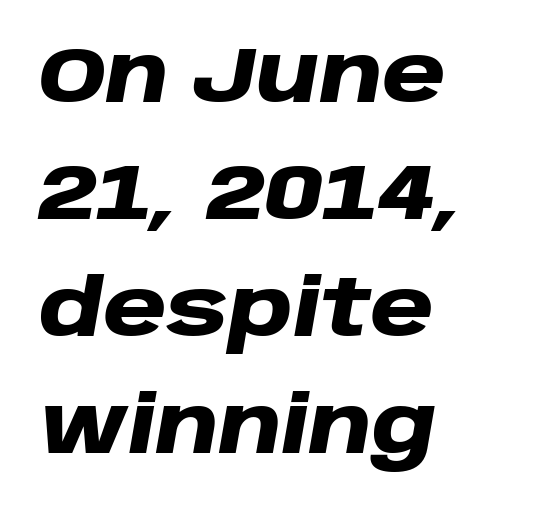
The image shows 78 px heavy, wide type, italic (leaning right); set left-aligned, normal line spacing (1.5x), normal letter spacing, not underlined; low stroke contrast and a large x-height.
